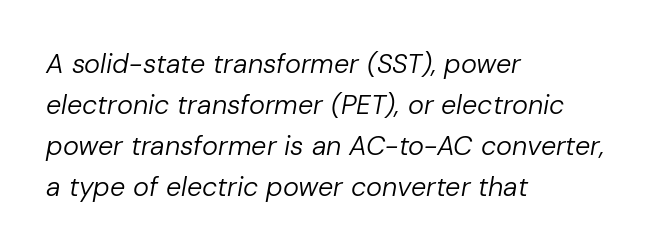
The image shows 27 px text type, italic (leaning right); set left-aligned, normal line spacing (1.52x), normal letter spacing, not underlined.
